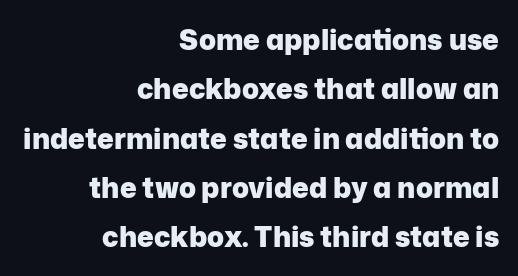
{"serif": "no", "italic": "no", "bold": "yes", "weight": "heavy", "width": "normal", "stroke_contrast": "low", "x_height": "medium", "monospaced": "no", "underline": "no", "align": "right", "line_spacing_ratio": 1.76, "letter_spacing": "normal", "letter_spacing_em": 0.0, "glyph_px": 28}
